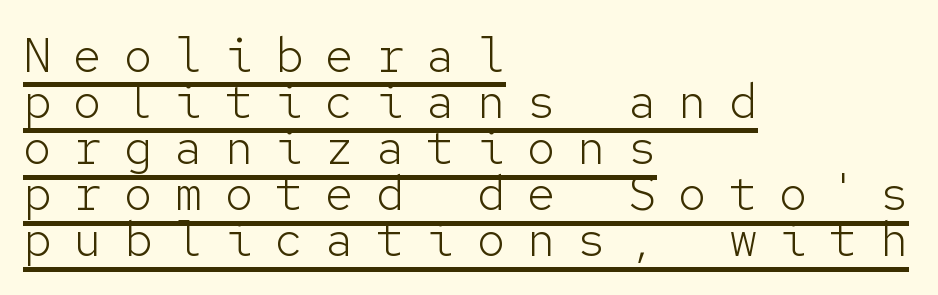
The image shows 48 px light sans-serif type, upright, monospaced; set left-aligned, tight line spacing (0.96x), unusually wide letter spacing (+0.45 em), underlined; low stroke contrast and a medium x-height.
